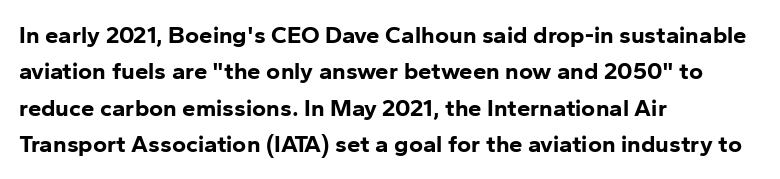
Q: Is the text bold? A: Yes.
Q: Is the text italic (slanted)? A: No, it is upright.
Q: Is the text underlined? A: No.
Q: How is the paragraph aligned? A: Left-aligned.
Q: Is the spacing between letters normal or unusually wide? A: Normal.
Q: Is the spacing between lines tight, normal or loose? A: Normal.
